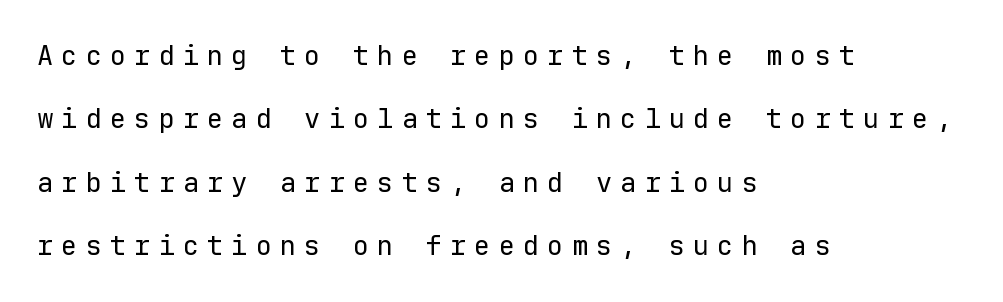
{"italic": "no", "bold": "no", "underline": "no", "align": "left", "line_spacing": "loose", "line_spacing_ratio": 2.35, "letter_spacing": "wide", "letter_spacing_em": 0.3, "glyph_px": 27}
